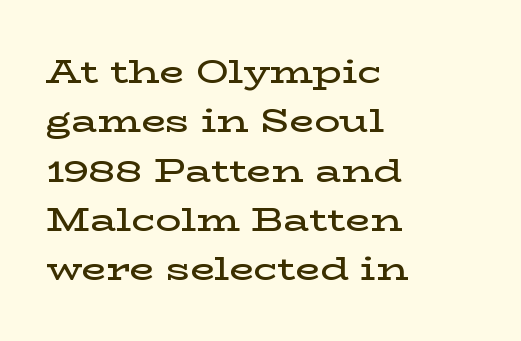
{"serif": "yes", "italic": "no", "bold": "semi", "weight": "semibold", "width": "wide", "stroke_contrast": "low", "x_height": "medium", "monospaced": "no", "underline": "no", "align": "left", "line_spacing": "normal", "line_spacing_ratio": 1.54, "letter_spacing": "normal", "letter_spacing_em": 0.0, "glyph_px": 32}
